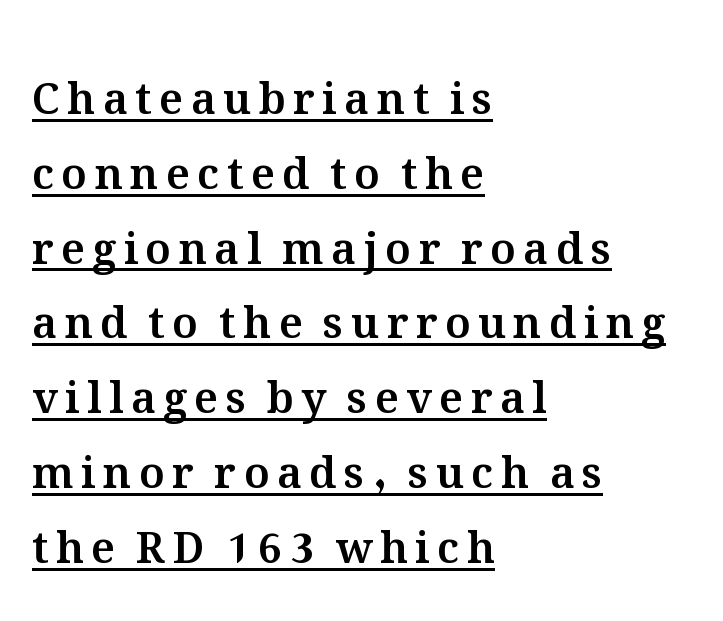
Note the varied advance widths — an 'i' is clearly narrower than an 'm'. These lines stack with their left ends in a neat column. No italicization has been applied; the sample stays upright. The rendered words wear a rule along their underside.
